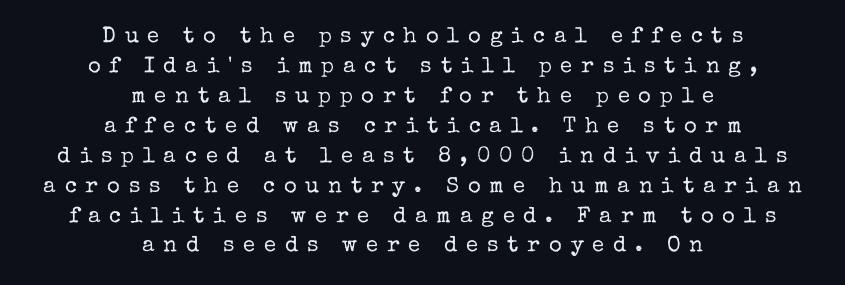
Q: Is the text bold? A: No.
Q: Is the text italic (slanted)? A: No, it is upright.
Q: Is the text underlined? A: No.
Q: How is the paragraph aligned? A: Centered.
Q: Is the spacing between letters normal or unusually wide? A: Unusually wide.
Q: Is the spacing between lines tight, normal or loose? A: Normal.
